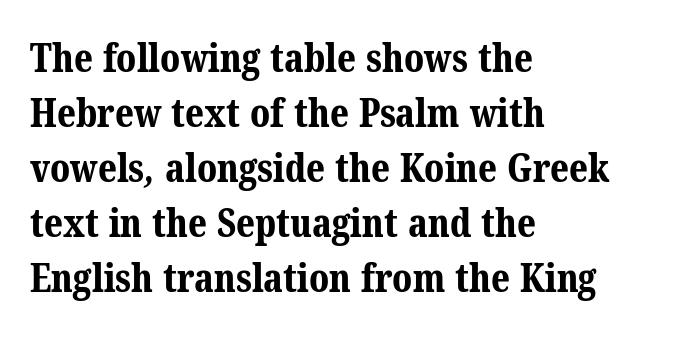
{"serif": "yes", "bold": "yes", "weight": "bold", "width": "normal", "stroke_contrast": "medium", "x_height": "medium", "monospaced": "no", "underline": "no", "align": "left", "line_spacing": "normal", "line_spacing_ratio": 1.41, "letter_spacing": "normal", "letter_spacing_em": 0.0, "glyph_px": 39}
